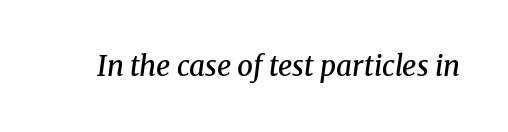
{"serif": "yes", "italic": "yes", "lean": "right", "slant_degrees": 8, "bold": "semi", "weight": "semibold", "width": "normal", "stroke_contrast": "medium", "x_height": "medium", "monospaced": "no", "underline": "no", "letter_spacing": "normal", "letter_spacing_em": 0.0, "glyph_px": 28}
